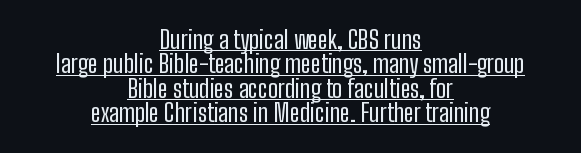
{"italic": "no", "bold": "no", "underline": "yes", "align": "center", "line_spacing": "tight", "line_spacing_ratio": 0.98, "letter_spacing": "normal", "letter_spacing_em": 0.0, "glyph_px": 25}
